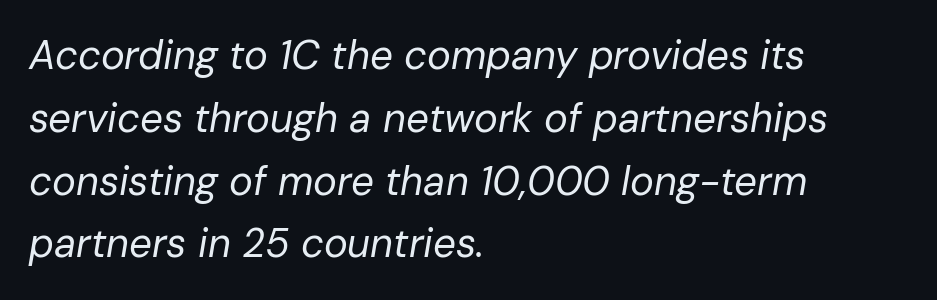
Q: Is the text bold? A: No.
Q: Is the text italic (slanted)? A: Yes, it leans right by about 10 degrees.
Q: Is the text underlined? A: No.
Q: How is the paragraph aligned? A: Left-aligned.
Q: Is the spacing between letters normal or unusually wide? A: Normal.
Q: Is the spacing between lines tight, normal or loose? A: Normal.
Q: Width (condensed, normal, or wide)? A: Normal.
Q: Stroke contrast? A: Low.
Q: x-height? A: Medium.
Q: Monospaced? A: No.
